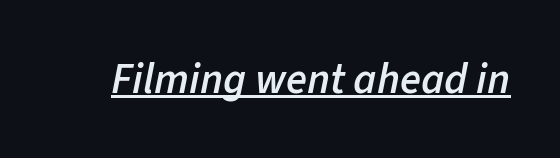
The letters advance in unequal steps, a hallmark of proportional type. The letters are slanted; this is an italic face. Glance below the letters and you will spot a drawn line. Short note: letters normally spaced. A fair bit of extra ink — the face is semibold, not bold.
